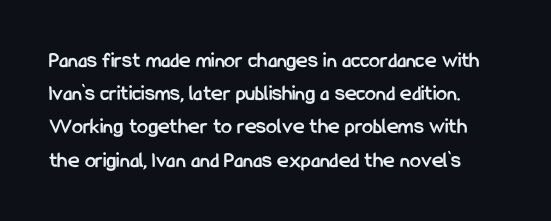
Q: Is the text bold? A: Yes.
Q: Is the text italic (slanted)? A: No, it is upright.
Q: Is the text underlined? A: No.
Q: Is the spacing between letters normal or unusually wide? A: Normal.
Q: Is the spacing between lines tight, normal or loose? A: Normal.
